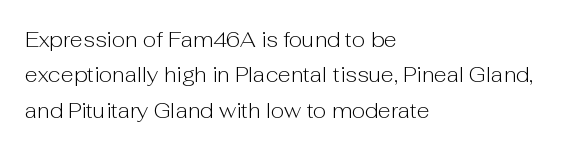
The image shows 21 px text type, upright; set left-aligned, normal line spacing (1.69x), normal letter spacing, not underlined.
